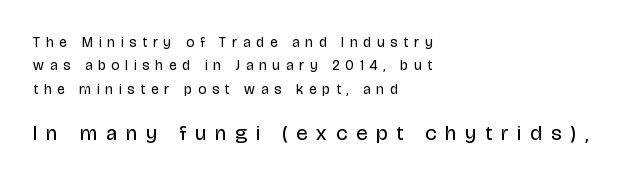
{"italic": "no", "bold": "no", "underline": "no", "align": "left", "line_spacing": "normal", "line_spacing_ratio": 1.67, "letter_spacing": "wide", "letter_spacing_em": 0.43, "larger_block": "second", "size_ratio": 1.5, "glyph_px": 21}
